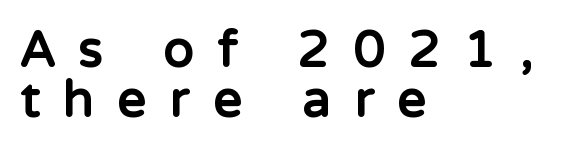
Notice how the stems are strictly vertical — no italics here. Has an underline been added? It has not. How are the letters spaced? Widely, with obvious added tracking. Is there much room between lines? No — they nearly touch. Is the block centered? No — it sits flush against the left margin.
